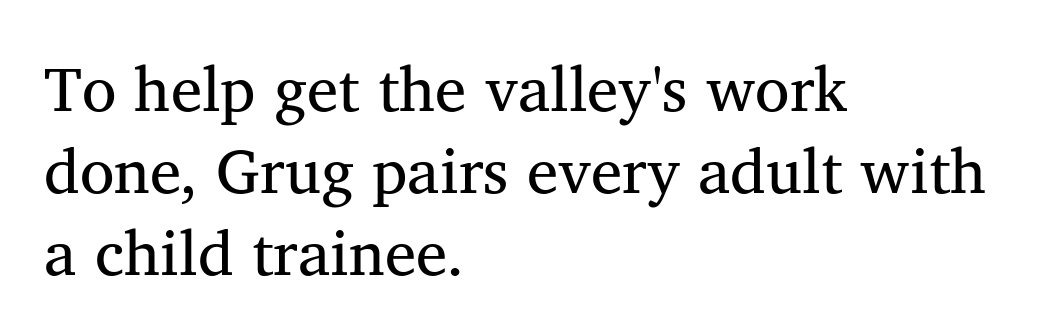
Small tapered or slab feet sit at the stroke ends, so this counts as serif. Plain, unruled lines of type. The compositor pushed each line to the left boundary. These lines are rendered in a variable-pitch font.
